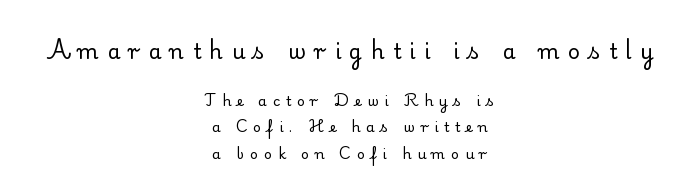
On a weight scale, this lands at 450 or below. Airy leading. In terms of letterspacing, this is a distinctly airy, spread setting. When letters stand straight like this, we call the style roman or upright. This rendering features lettering with no underline.
